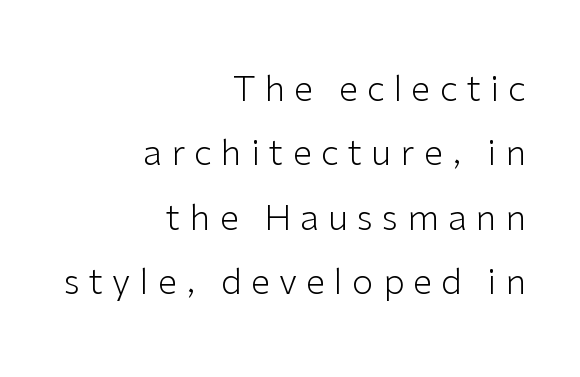
The image shows 35 px light sans-serif type, upright; set right-aligned, line spacing 1.84x, unusually wide letter spacing (+0.26 em), not underlined; low stroke contrast and a medium x-height.
